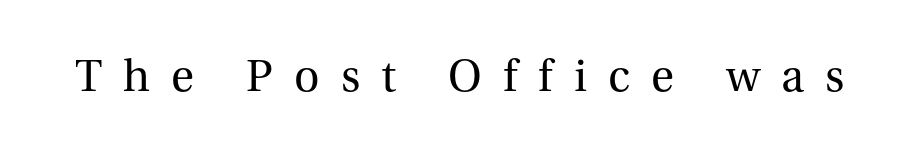
{"serif": "yes", "italic": "no", "bold": "no", "weight": "regular", "width": "normal", "stroke_contrast": "medium", "x_height": "medium", "monospaced": "no", "underline": "no", "letter_spacing": "wide", "letter_spacing_em": 0.45, "glyph_px": 47}
